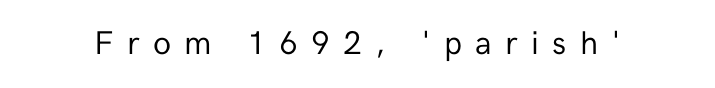
{"serif": "no", "italic": "no", "bold": "no", "weight": "regular", "width": "normal", "stroke_contrast": "low", "x_height": "medium", "monospaced": "no", "underline": "no", "letter_spacing": "wide", "letter_spacing_em": 0.4, "glyph_px": 33}
